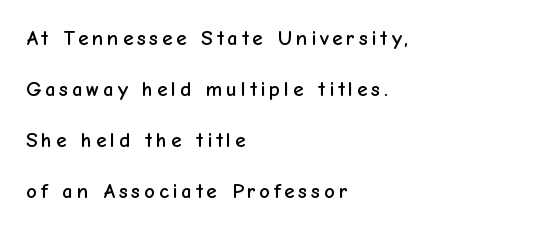
The font's upright variant was chosen for this text. Line spacing here is loose. Bare-footed words on every line. The passage is arranged the way most books set body copy — flush left.
